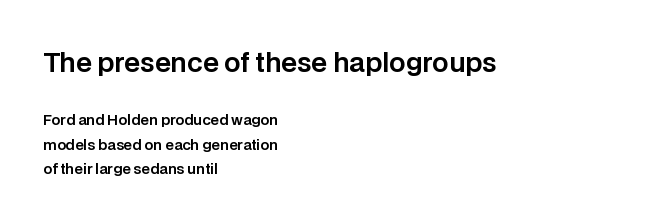
{"italic": "no", "underline": "no", "align": "left", "line_spacing_ratio": 1.75, "letter_spacing": "normal", "letter_spacing_em": 0.0, "larger_block": "first", "size_ratio": 1.86, "glyph_px": 26}
